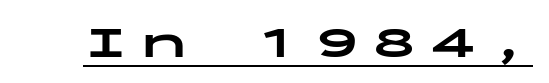
A typesetter would call this monospace, since all characters share one set width. Words appear elongated and porous because spacing is wide. This is sans-serif lettering, the kind often seen on screens and signage. This sample uses an upright cut, with every glyph sitting square on the baseline. Heavy, bold letterforms.
